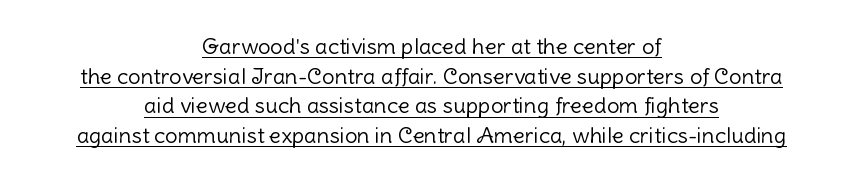
{"italic": "no", "bold": "no", "underline": "yes", "align": "center", "line_spacing": "normal", "line_spacing_ratio": 1.35, "letter_spacing": "normal", "letter_spacing_em": 0.0, "glyph_px": 22}
